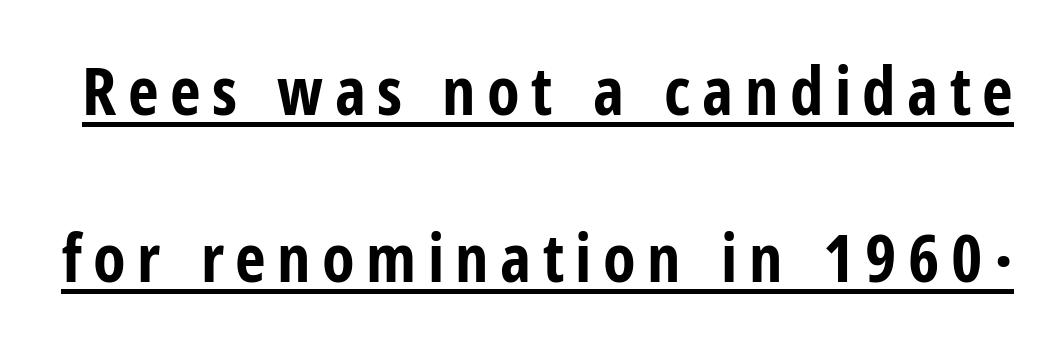
{"serif": "no", "italic": "no", "bold": "yes", "weight": "bold", "width": "condensed", "stroke_contrast": "low", "x_height": "medium", "monospaced": "no", "underline": "yes", "line_spacing": "loose", "line_spacing_ratio": 2.49, "glyph_px": 67}
